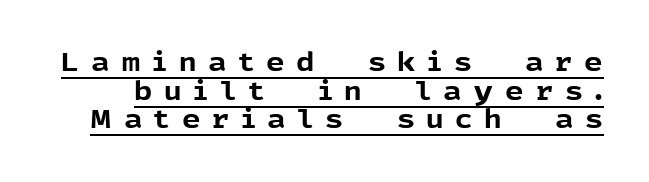
The image shows 26 px bold type, upright; set tight line spacing (1.1x), unusually wide letter spacing (+0.44 em), underlined.
